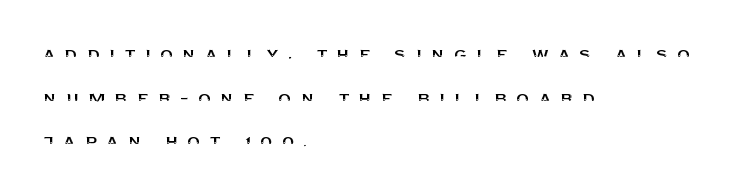
The image shows 21 px text type, upright; set left-aligned, loose line spacing (2.08x), unusually wide letter spacing (+0.42 em), not underlined.
